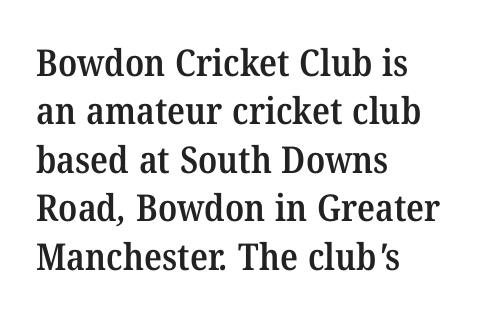
{"serif": "yes", "bold": "semi", "weight": "semibold", "width": "normal", "stroke_contrast": "medium", "x_height": "medium", "monospaced": "no", "underline": "no", "align": "left", "line_spacing": "normal", "line_spacing_ratio": 1.31, "letter_spacing": "normal", "letter_spacing_em": 0.0, "glyph_px": 37}
